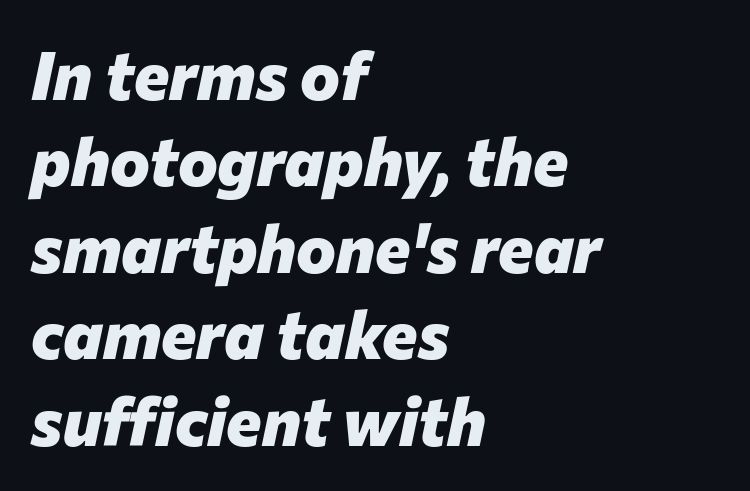
The image shows 67 px heavy type, italic (leaning right); set left-aligned, normal line spacing (1.29x), normal letter spacing, not underlined; low stroke contrast and a medium x-height.
